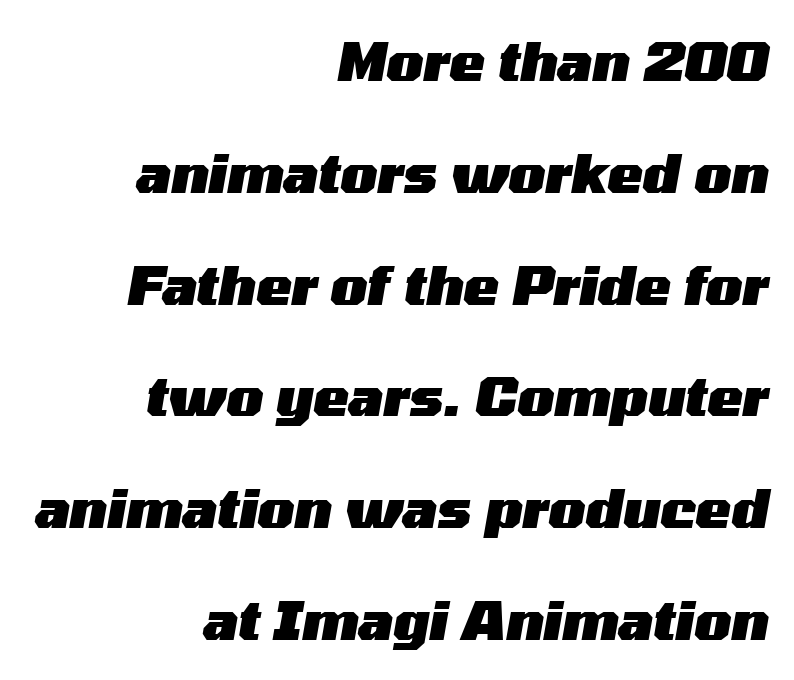
Q: Is the text bold? A: Yes.
Q: Is the text italic (slanted)? A: Yes, it leans right by about 10 degrees.
Q: Is the text underlined? A: No.
Q: How is the paragraph aligned? A: Right-aligned.
Q: Is the spacing between letters normal or unusually wide? A: Normal.
Q: Is the spacing between lines tight, normal or loose? A: Loose.
Q: Width (condensed, normal, or wide)? A: Wide.
Q: Stroke contrast? A: Medium.
Q: x-height? A: Medium.
Q: Monospaced? A: No.
